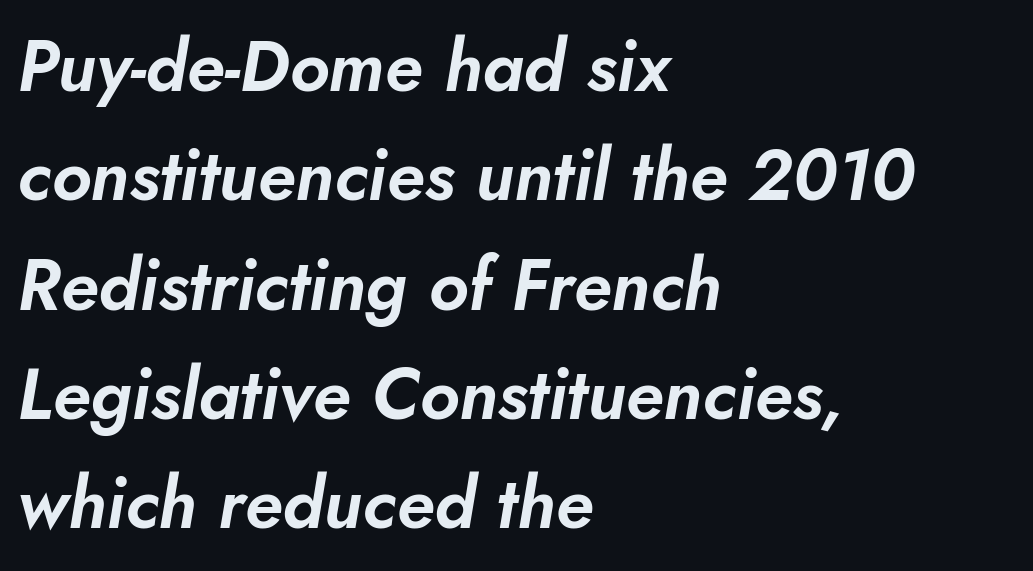
Q: Is the text italic (slanted)? A: Yes, it leans right by about 10 degrees.
Q: Is the text underlined? A: No.
Q: How is the paragraph aligned? A: Left-aligned.
Q: Is the spacing between letters normal or unusually wide? A: Normal.
Q: Is the spacing between lines tight, normal or loose? A: Normal.
Q: Width (condensed, normal, or wide)? A: Normal.
Q: Stroke contrast? A: Low.
Q: x-height? A: Small.
Q: Monospaced? A: No.
